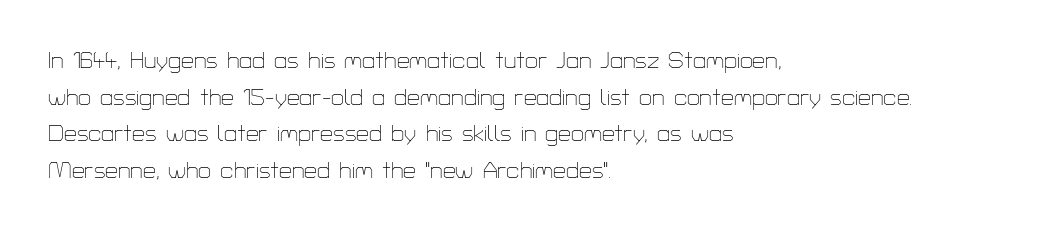
Notice how descenders clear the ascenders below comfortably — that's standard leading. Heft: none added — not bold. Posture: upright roman. The tracking reads as untouched default to a designer's eye. If you drew a ruler down the left edge, every line would touch it.
